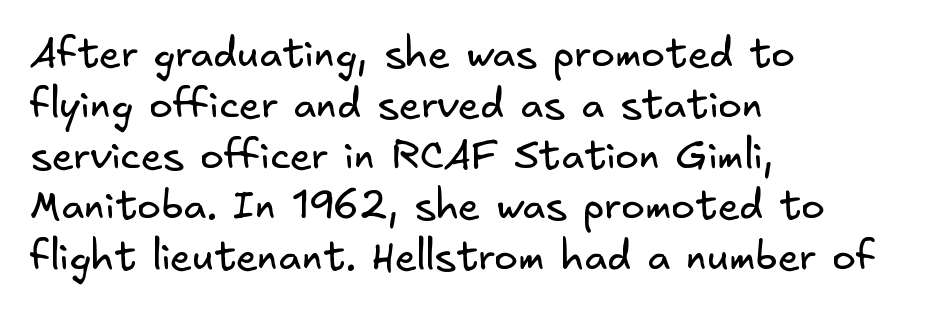
The paragraph shown leans on its left margin. Classification — sans serif. Students, note that the glyphs here touch the page at normal intervals. Is the stroke heavy? The answer is a plain regular-or-lighter. Plain, unruled lines of type.
